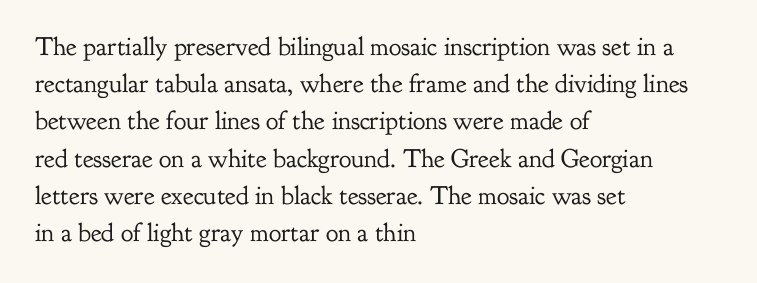
The image shows 26 px text type, upright; set left-aligned, normal line spacing (1.43x), normal letter spacing, not underlined.
